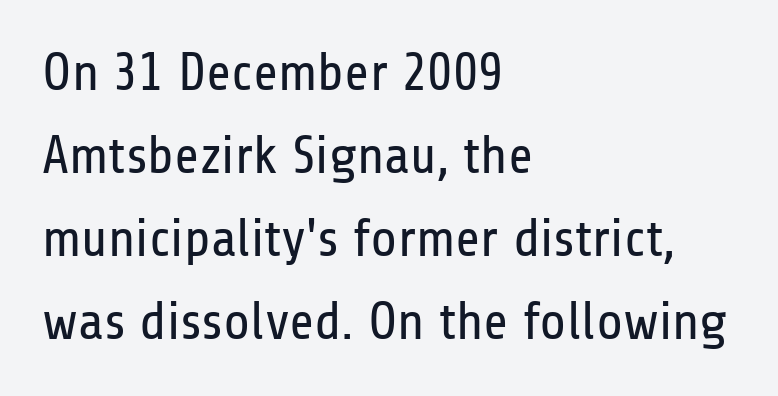
Q: Is the text bold? A: No.
Q: Is the text italic (slanted)? A: No, it is upright.
Q: Is the typeface a serif or a sans-serif typeface? A: Sans-serif.
Q: Is the text underlined? A: No.
Q: How is the paragraph aligned? A: Left-aligned.
Q: Is the spacing between letters normal or unusually wide? A: Normal.
Q: Is the spacing between lines tight, normal or loose? A: Normal.
Q: Width (condensed, normal, or wide)? A: Condensed.
Q: Stroke contrast? A: Low.
Q: x-height? A: Medium.
Q: Monospaced? A: No.
